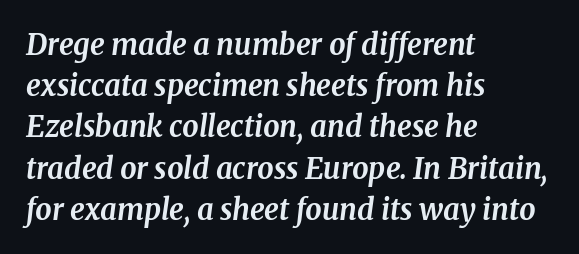
The lettering tilts uniformly, giving the passage an italic look. Pretty heavy lettering here — definitely bold. Yep, those are serifs on the letters. Where is the straight margin? On the left. A typesetter would call this leading conventional body-copy spacing. This sample uses plain, unmodified letter spacing.
